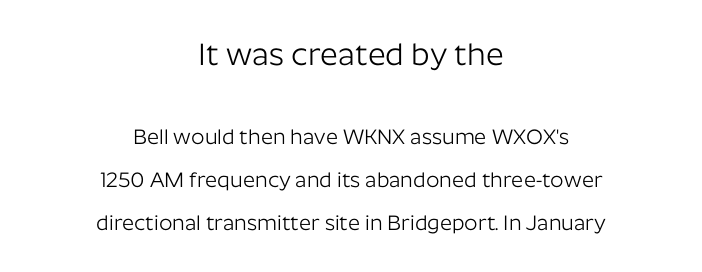
The image shows 31 px light sans-serif type, upright; set centered, loose line spacing (2.05x), normal letter spacing, not underlined; the first (top) block is 1.48x larger; low stroke contrast and a medium x-height.
